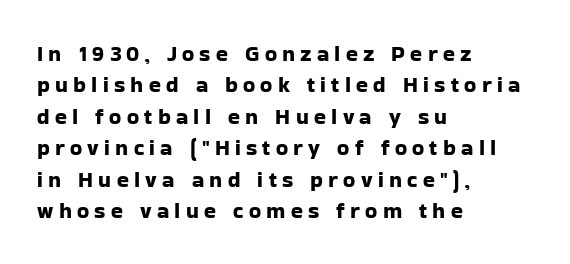
Q: Is the text italic (slanted)? A: No, it is upright.
Q: Is the text underlined? A: No.
Q: How is the paragraph aligned? A: Left-aligned.
Q: Is the spacing between letters normal or unusually wide? A: Unusually wide.
Q: Is the spacing between lines tight, normal or loose? A: Normal.
